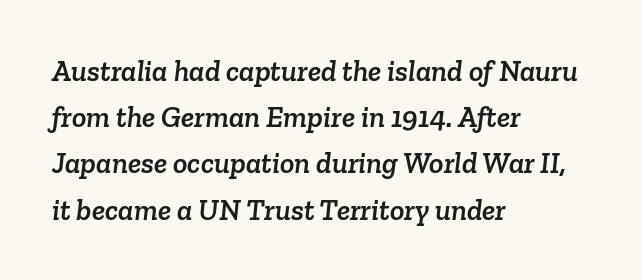
Baseline-to-baseline distance is the conventional proportion of letter height. Note the varied advance widths — an 'i' is clearly narrower than an 'm'. The strip under each line holds only bare page. The text was rendered using a seriffed face with decorative stroke endings. You could call the tracking neutral — neither tight nor loose.
